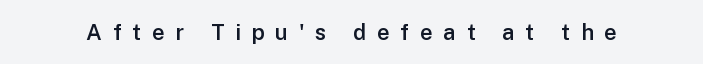
The image shows 22 px text type, upright; set unusually wide letter spacing (+0.49 em), not underlined.
